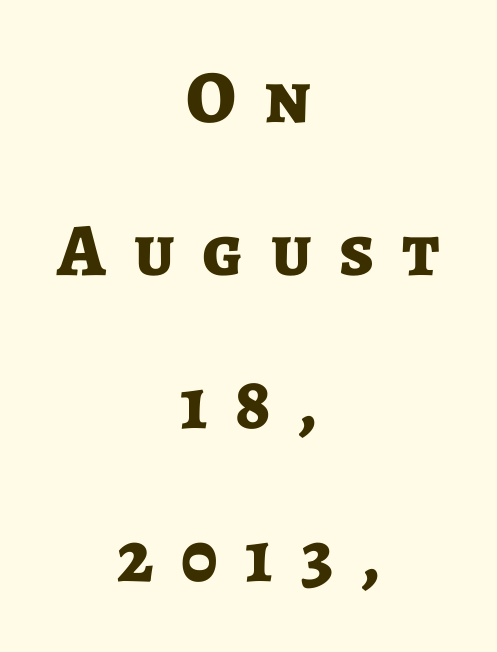
{"serif": "no", "italic": "no", "bold": "yes", "weight": "bold", "width": "normal", "stroke_contrast": "low", "x_height": "medium", "monospaced": "no", "underline": "no", "align": "center", "line_spacing": "loose", "line_spacing_ratio": 2.04, "letter_spacing": "wide", "letter_spacing_em": 0.37, "glyph_px": 75}
